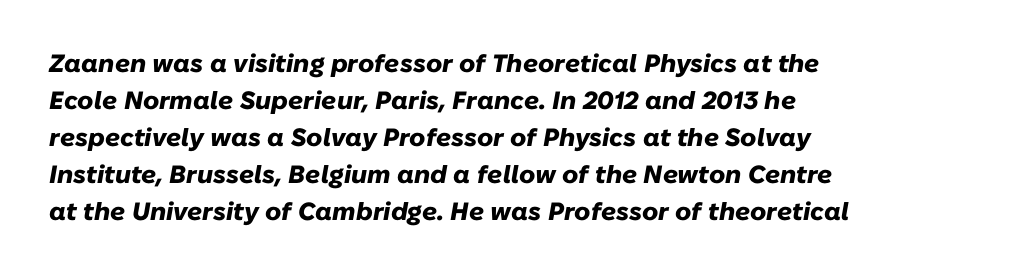
The foot of each line stays bare and open. The face used here is rendered with its standard letterfit. Heavy, bold letterforms. Tall strokes in this sample are angled rather than plumb.
